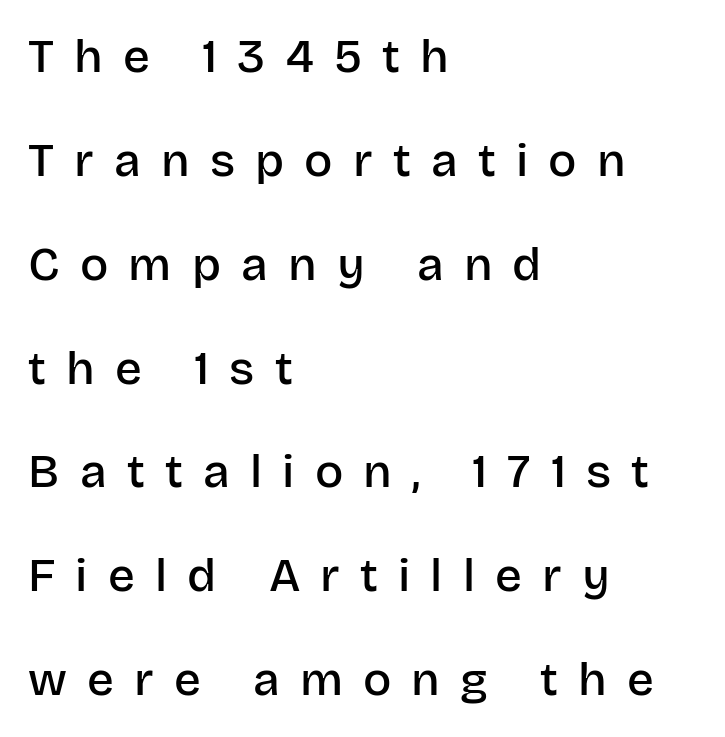
Baseline-to-baseline distance is far greater than the letter height. Decoration check: the copy has no underline. Look at the stroke-to-counter ratio: somewhat heavy, a semibold. Serifs: no, the terminals of the letterforms are clean.
